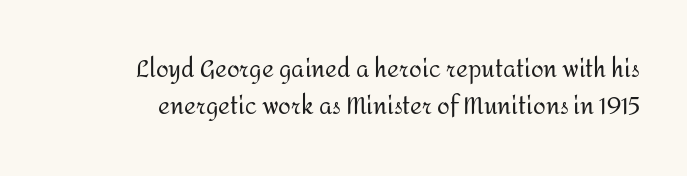
{"italic": "no", "bold": "no", "underline": "no", "line_spacing": "normal", "line_spacing_ratio": 1.6, "letter_spacing": "normal", "letter_spacing_em": 0.0, "glyph_px": 23}
